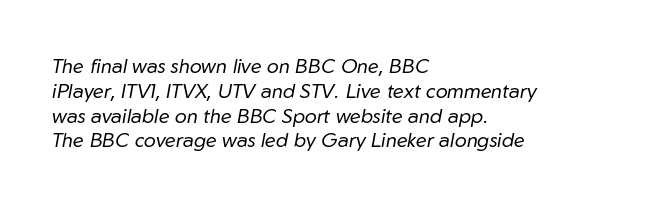
The image shows 20 px text type, italic (leaning right); set left-aligned, line spacing 1.24x, normal letter spacing, not underlined.
